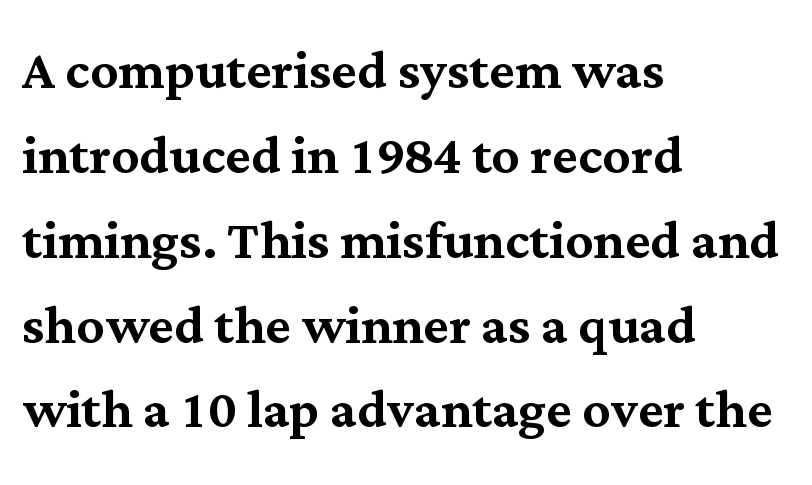
{"serif": "yes", "italic": "no", "width": "normal", "stroke_contrast": "medium", "x_height": "medium", "monospaced": "no", "underline": "no", "align": "left", "line_spacing_ratio": 1.23, "letter_spacing": "normal", "letter_spacing_em": 0.0, "glyph_px": 69}
